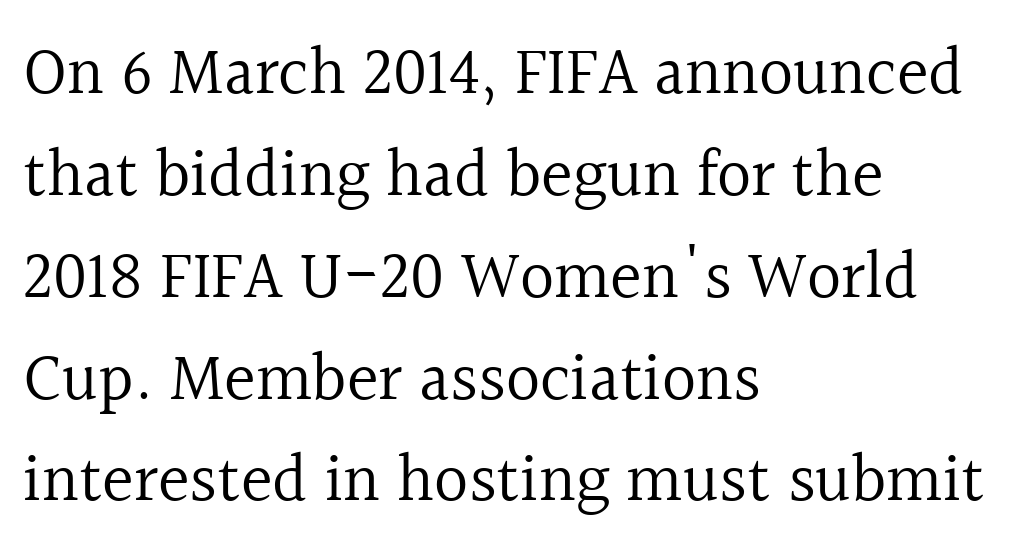
The passage shown is typed in a proportional face where columns would drift. Quick note: interline space is typical. Stems here are at most as thick as an everyday book face. Every stem runs plumb, perpendicular to the baseline. Yep, those are serifs on the letters. The lines are quadded left.
